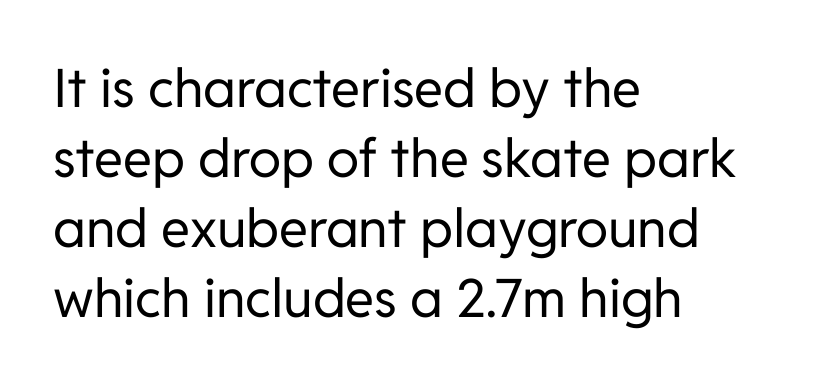
{"serif": "no", "italic": "no", "bold": "no", "weight": "regular", "width": "normal", "stroke_contrast": "low", "x_height": "medium", "monospaced": "no", "underline": "no", "align": "left", "line_spacing": "normal", "line_spacing_ratio": 1.32, "letter_spacing": "normal", "letter_spacing_em": 0.0, "glyph_px": 53}
